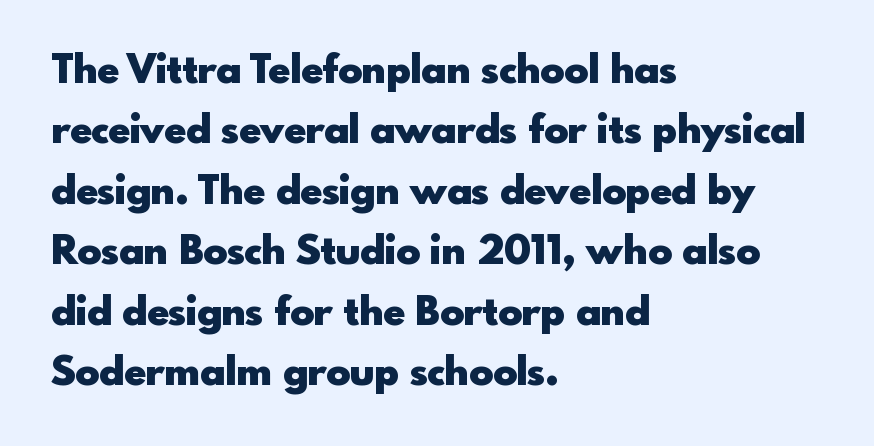
Q: Is the text bold? A: Yes.
Q: Is the text italic (slanted)? A: No, it is upright.
Q: Is the typeface a serif or a sans-serif typeface? A: Sans-serif.
Q: Is the text underlined? A: No.
Q: How is the paragraph aligned? A: Left-aligned.
Q: Is the spacing between letters normal or unusually wide? A: Normal.
Q: Is the spacing between lines tight, normal or loose? A: Normal.
Q: Width (condensed, normal, or wide)? A: Normal.
Q: x-height? A: Small.
Q: Monospaced? A: No.
